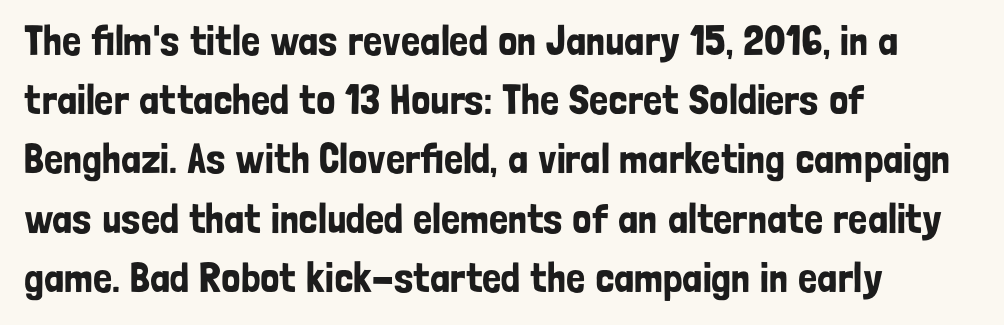
The image shows 42 px condensed sans-serif type, upright; set left-aligned, normal line spacing (1.41x), normal letter spacing, not underlined; low stroke contrast and a medium x-height.
